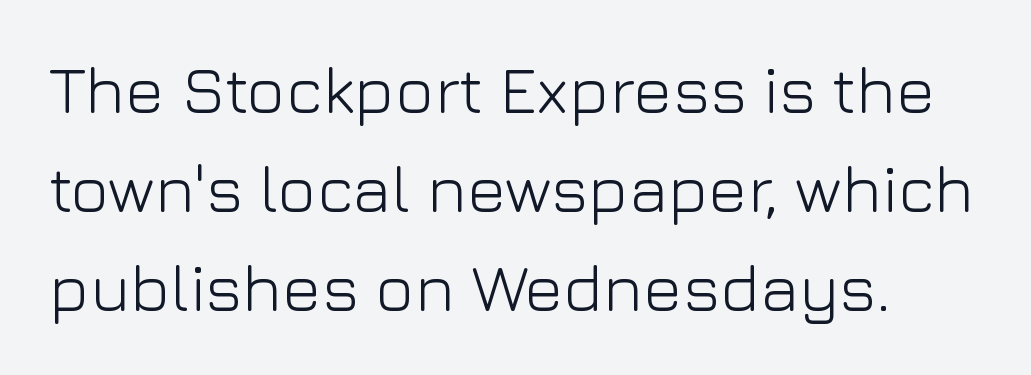
The glyphs in this specimen are sans serif. Nobody touched the tracking dial on this one. A typesetter would call this leading conventional body-copy spacing. No letter is thick-stroked: the sample isn't bold.
